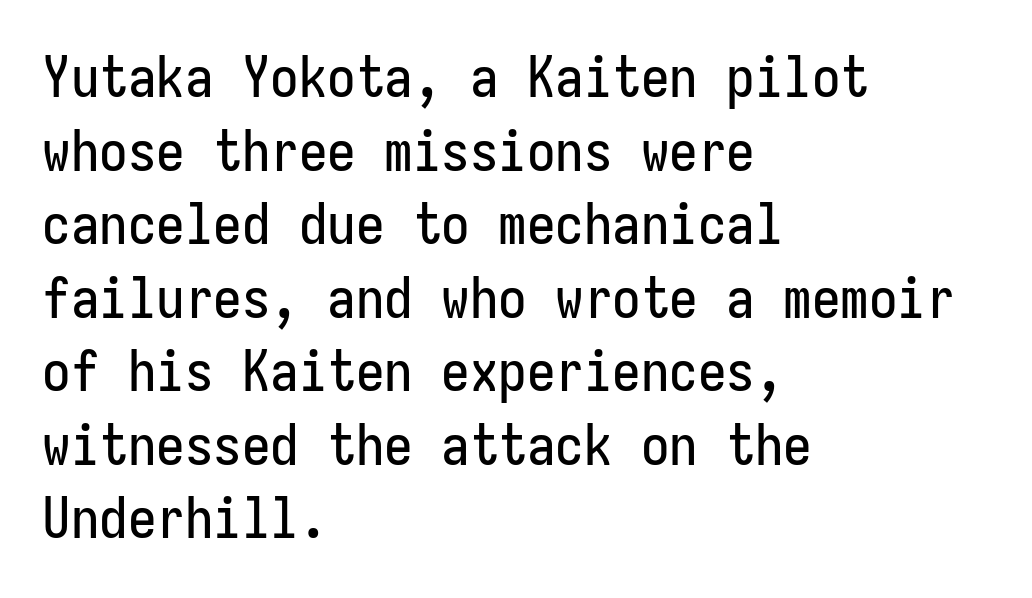
{"serif": "no", "italic": "no", "width": "condensed", "stroke_contrast": "low", "x_height": "medium", "underline": "no", "align": "left", "line_spacing": "normal", "line_spacing_ratio": 1.29, "letter_spacing": "normal", "letter_spacing_em": 0.0, "glyph_px": 57}
